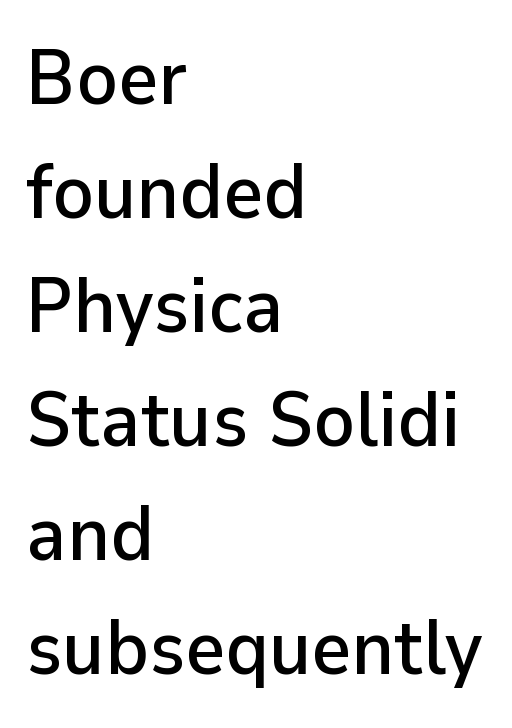
The image shows 77 px sans-serif type, upright; set left-aligned, normal line spacing (1.48x), normal letter spacing, not underlined; low stroke contrast and a medium x-height.
